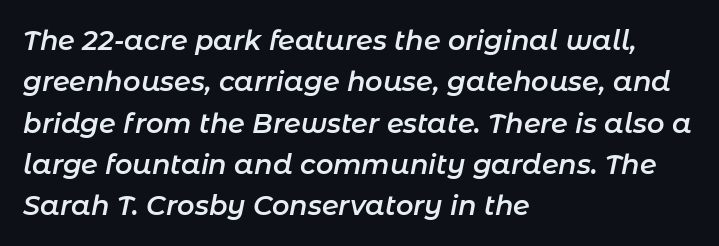
Horizontally, the lines are justified to the leading edge only. Does extra space separate the letters? No, they use regular spacing. The gap between lines stays unmarked. Does the weight exceed regular? Yes, but only to semibold.
